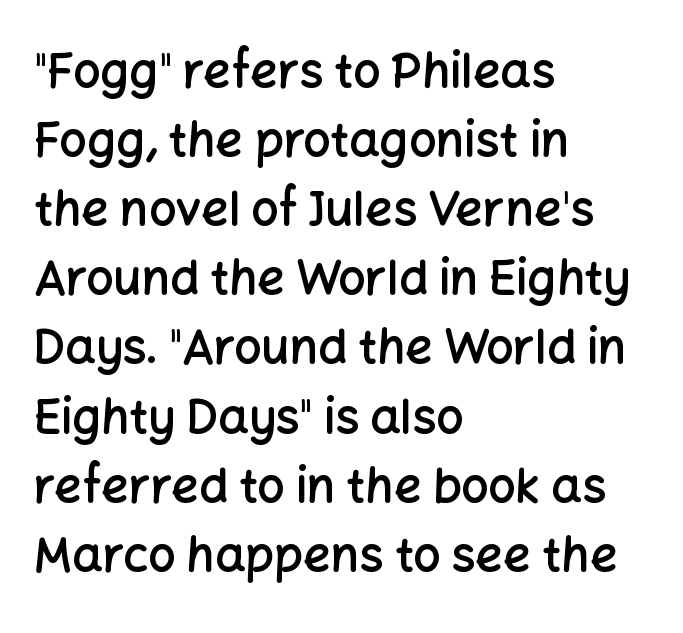
Q: Is the text bold? A: Semi-bold.
Q: Is the text italic (slanted)? A: No, it is upright.
Q: Is the typeface a serif or a sans-serif typeface? A: Sans-serif.
Q: Is the text underlined? A: No.
Q: How is the paragraph aligned? A: Left-aligned.
Q: Is the spacing between letters normal or unusually wide? A: Normal.
Q: Is the spacing between lines tight, normal or loose? A: Normal.
Q: Width (condensed, normal, or wide)? A: Normal.
Q: Stroke contrast? A: Low.
Q: x-height? A: Medium.
Q: Monospaced? A: No.
